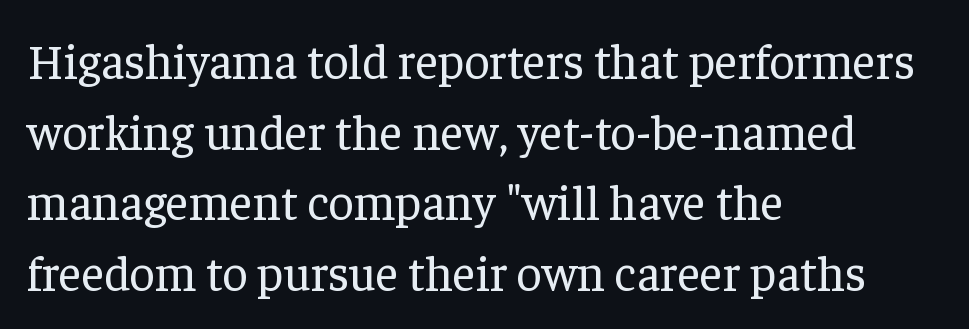
Q: Is the text bold? A: No.
Q: Is the text italic (slanted)? A: No, it is upright.
Q: Is the typeface a serif or a sans-serif typeface? A: Serif.
Q: Is the text underlined? A: No.
Q: How is the paragraph aligned? A: Left-aligned.
Q: Is the spacing between letters normal or unusually wide? A: Normal.
Q: Is the spacing between lines tight, normal or loose? A: Normal.
Q: Width (condensed, normal, or wide)? A: Normal.
Q: Stroke contrast? A: Low.
Q: x-height? A: Medium.
Q: Monospaced? A: No.
